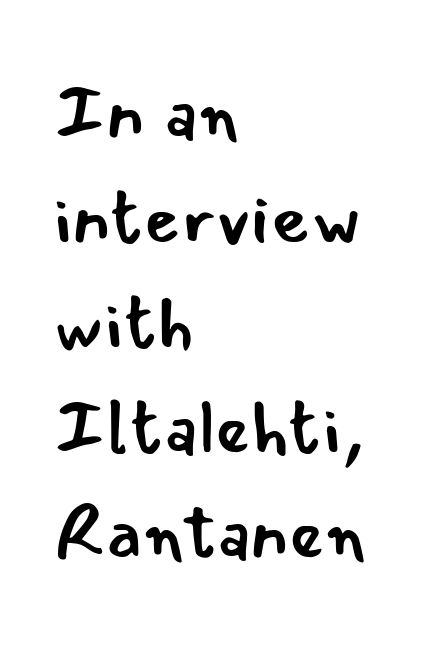
Q: Is the text bold? A: No.
Q: Is the text italic (slanted)? A: No, it is upright.
Q: Is the typeface a serif or a sans-serif typeface? A: Sans-serif.
Q: Is the text underlined? A: No.
Q: How is the paragraph aligned? A: Left-aligned.
Q: Is the spacing between letters normal or unusually wide? A: Normal.
Q: Is the spacing between lines tight, normal or loose? A: Normal.
Q: Width (condensed, normal, or wide)? A: Normal.
Q: Stroke contrast? A: Low.
Q: x-height? A: Small.
Q: Monospaced? A: No.
